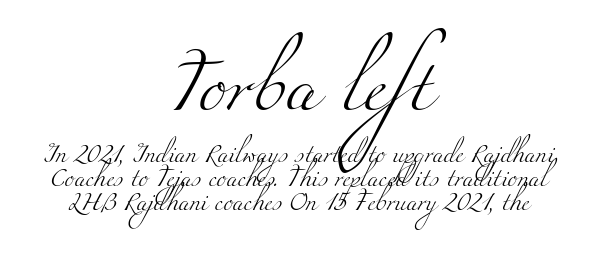
The image shows 53 px light, wide type; set centered, normal line spacing (1.33x), normal letter spacing, not underlined; the first (top) block is 2.94x larger; medium stroke contrast and a small x-height.
